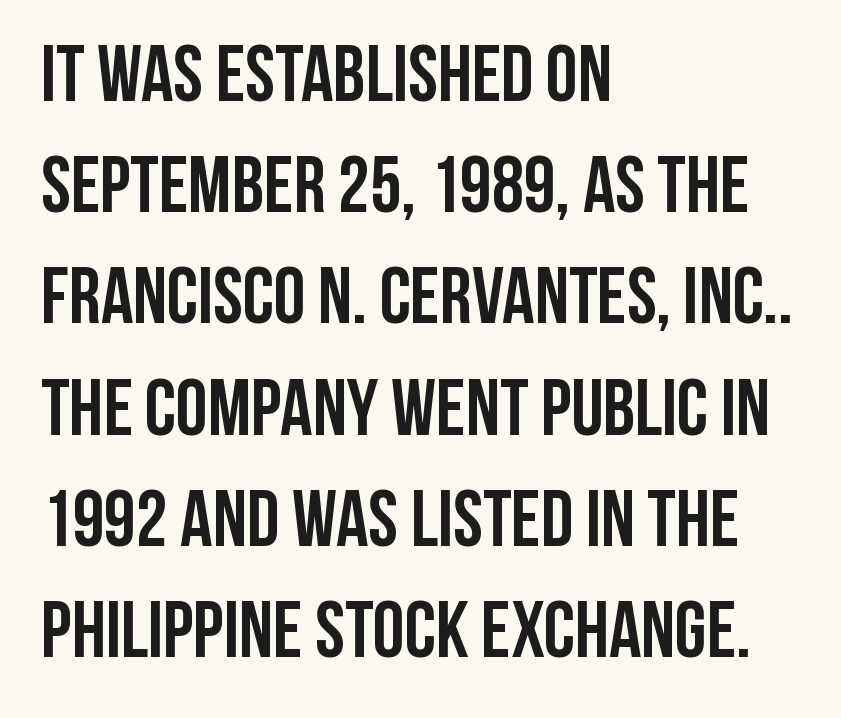
{"serif": "no", "italic": "no", "bold": "yes", "weight": "semibold", "width": "condensed", "stroke_contrast": "low", "x_height": "large", "monospaced": "no", "underline": "no", "align": "left", "line_spacing": "normal", "line_spacing_ratio": 1.39, "letter_spacing": "normal", "letter_spacing_em": 0.0, "glyph_px": 80}
